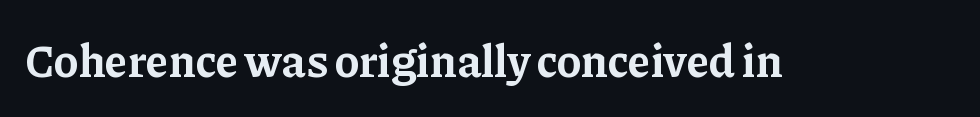
The characters display serif detailing at their extremities. Heft: maximum for text — a bold. Descender tails drop into unmarked territory. Nothing unusual about the tracking: characters are spaced as the font intends. No italicization has been applied; the sample stays upright. This sample has the flowing, uneven cadence of proportional lettering.
